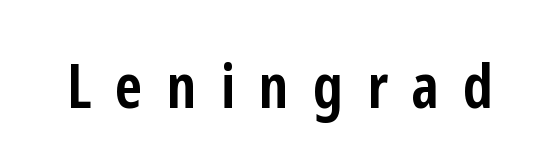
The image shows 61 px semibold, condensed sans-serif type, upright; set unusually wide letter spacing (+0.39 em), not underlined; low stroke contrast and a medium x-height.
